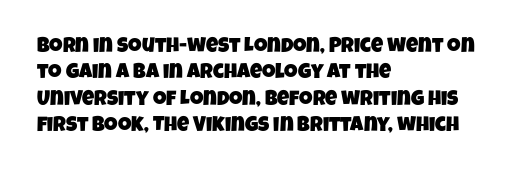
The lines sit at an ordinary, default distance from one another. A clean baseline with only descenders dipping below it. Is the letter spacing exaggerated? No — it looks like the ordinary default. One-word summary of the alignment: left.
